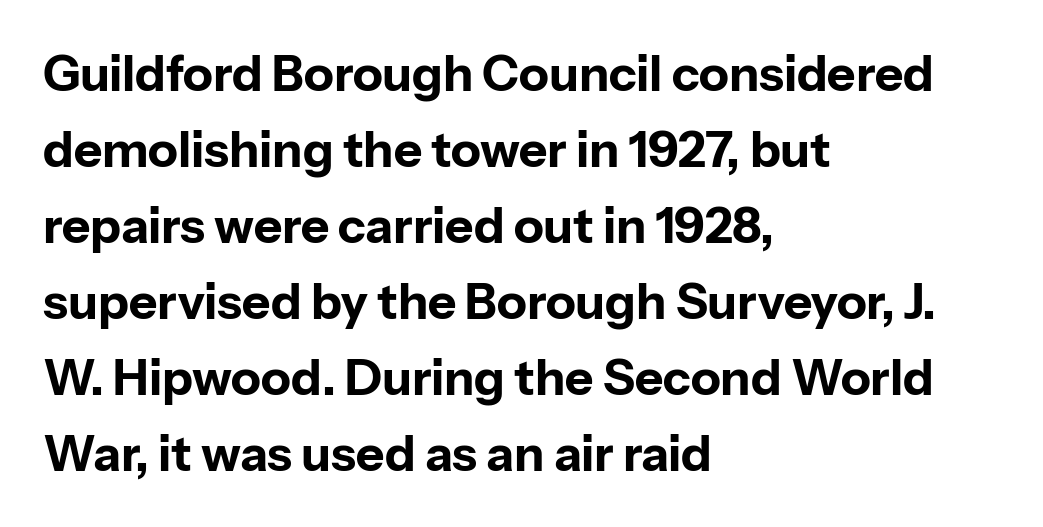
The rendering keeps characters at their native spacing. The type sits square on the baseline with zero lean. Compared with an ordinary text face, these strokes are far heavier — a full bold. A typesetter would label this face a sans.
